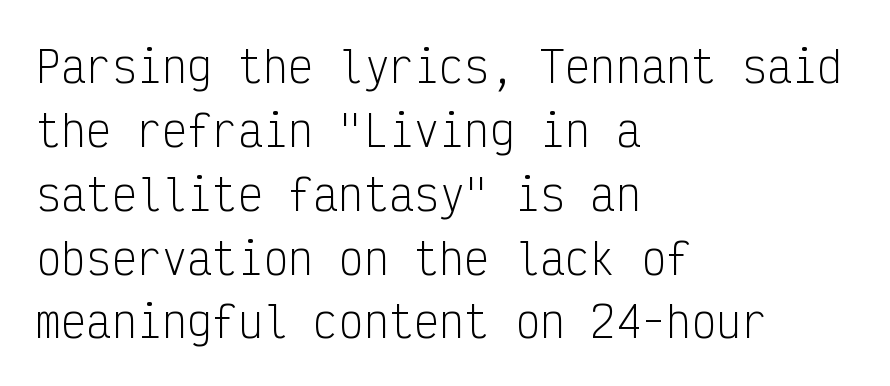
The image shows 42 px light, condensed sans-serif type, upright, monospaced; set left-aligned, normal line spacing (1.52x), normal letter spacing, not underlined; low stroke contrast and a medium x-height.
